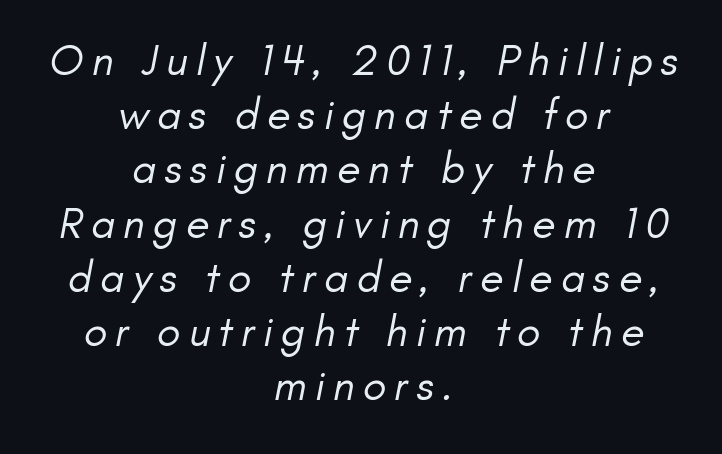
{"serif": "no", "bold": "no", "weight": "regular", "width": "normal", "stroke_contrast": "low", "x_height": "small", "monospaced": "no", "underline": "no", "align": "center", "line_spacing": "normal", "line_spacing_ratio": 1.26, "glyph_px": 43}
